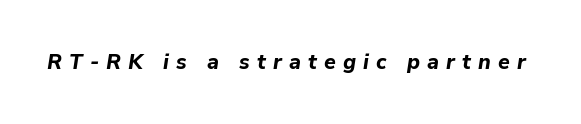
{"italic": "yes", "lean": "right", "slant_degrees": 9, "bold": "yes", "underline": "no", "letter_spacing": "wide", "letter_spacing_em": 0.34, "glyph_px": 21}
